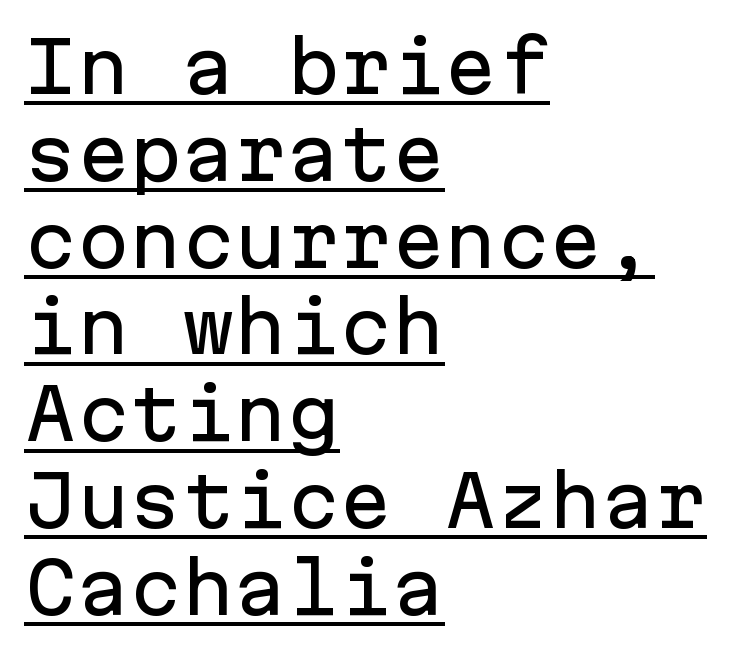
This is sans-serif lettering, the kind often seen on screens and signage. If you drew a ruler down the left edge, every line would touch it. In terms of letterspacing, this is plain default setting. In designer terms, the underline attribute is active on this setting. The letters march in equal steps, a hallmark of fixed-pitch type. Posture: straight, roman, zero tilt.
